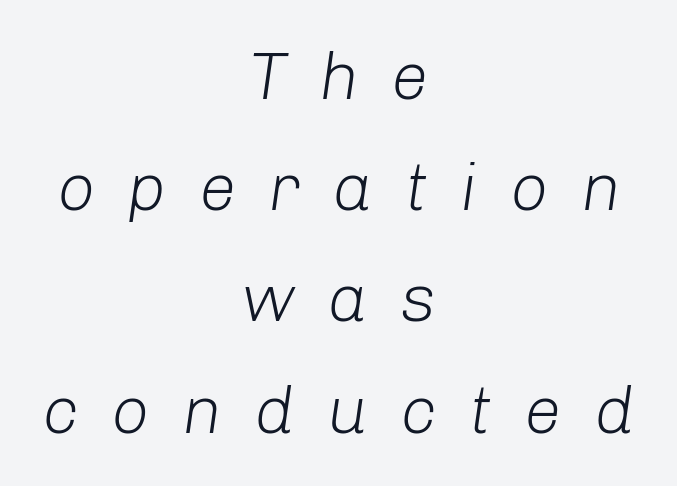
The strip under each line holds only bare page. These lines have a slow, spaced-out rhythm from letter to letter. Quick note: interline space is typical. Do the characters align in a grid? No, the font is proportional. Does the copy run flush right? No — it is centered line by line.
